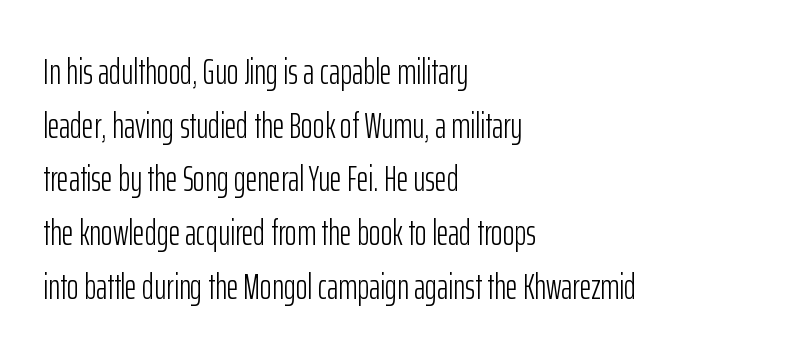
Q: Is the text bold? A: No.
Q: Is the text italic (slanted)? A: No, it is upright.
Q: Is the typeface a serif or a sans-serif typeface? A: Sans-serif.
Q: Is the text underlined? A: No.
Q: How is the paragraph aligned? A: Left-aligned.
Q: Is the spacing between letters normal or unusually wide? A: Normal.
Q: Is the spacing between lines tight, normal or loose? A: Normal.
Q: Width (condensed, normal, or wide)? A: Condensed.
Q: Stroke contrast? A: Low.
Q: x-height? A: Medium.
Q: Monospaced? A: No.
